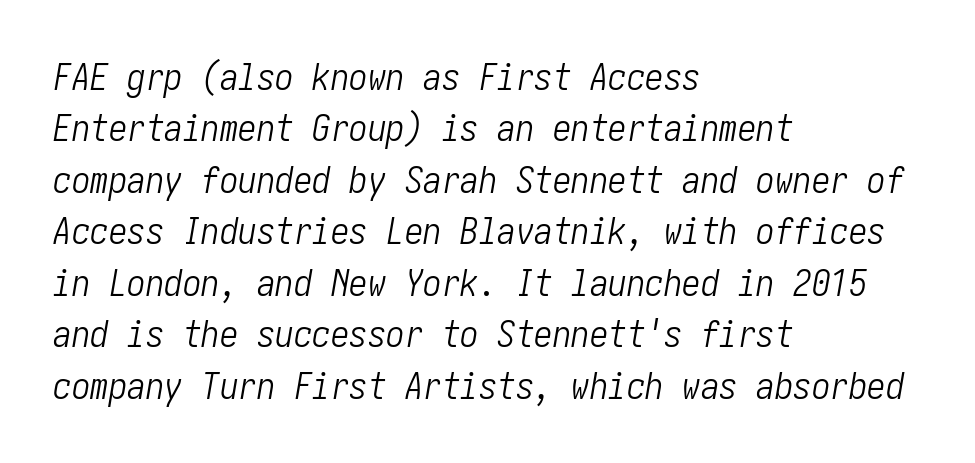
{"italic": "yes", "lean": "right", "slant_degrees": 10, "bold": "no", "weight": "light", "width": "condensed", "stroke_contrast": "low", "x_height": "medium", "underline": "no", "align": "left", "line_spacing": "normal", "line_spacing_ratio": 1.39, "letter_spacing": "normal", "letter_spacing_em": 0.0, "glyph_px": 37}
